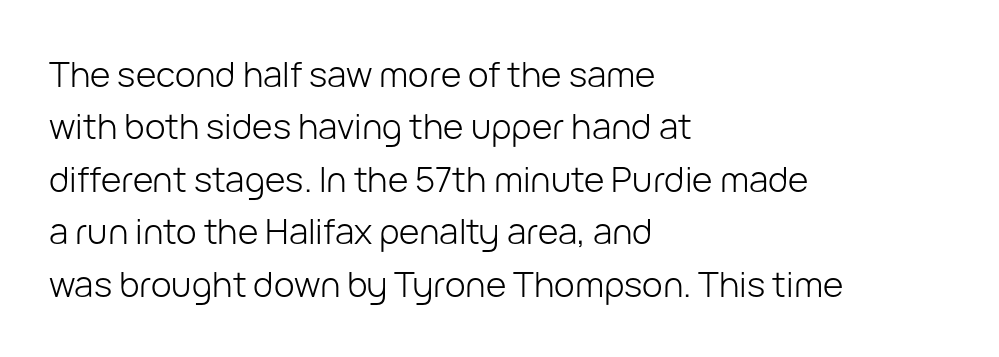
This reads as an unemphasized weight, regular at the heaviest. Do the letters lean? They stand straight. This rendering uses left alignment, leaving the right contour irregular. Caption: standard tracking, unaltered. The space between consecutive lines is moderate.
